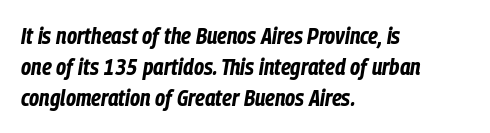
The strip under each line holds only bare page. Successive baselines arrive at the customary interval. The glyphs have the mass of a bold cut. The type is set solid horizontally, with unmodified tracking. Rendered with sloped, italic letterforms.
